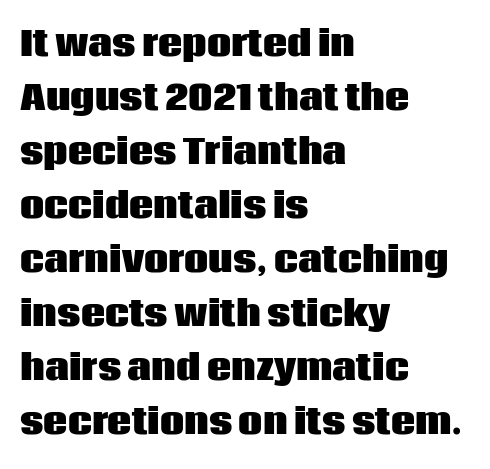
The passage shown is emphatically bold. Character widths vary here, with narrow letters taking less room than wide ones. The text was rendered using a sans face with plain stroke endings. The passage shown is not underscored anywhere.
